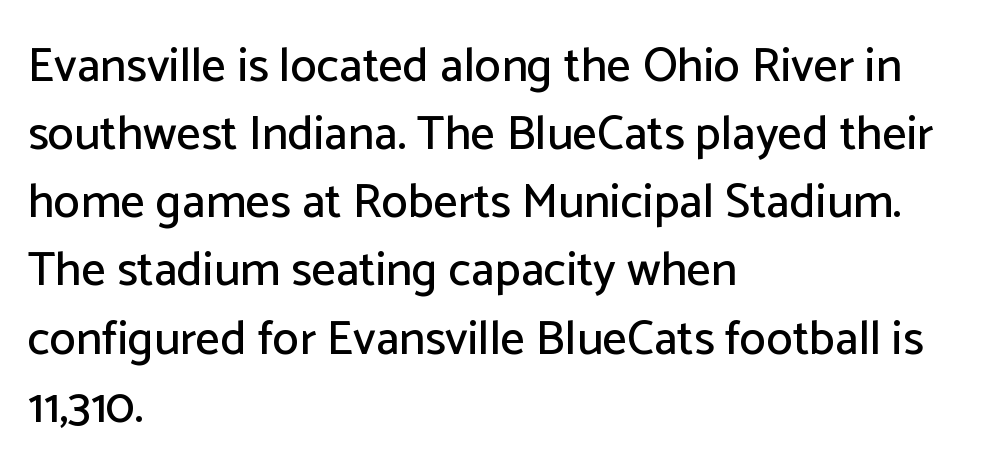
{"serif": "no", "italic": "no", "width": "normal", "stroke_contrast": "low", "x_height": "medium", "monospaced": "no", "underline": "no", "align": "left", "line_spacing": "normal", "line_spacing_ratio": 1.42, "letter_spacing": "normal", "letter_spacing_em": 0.0, "glyph_px": 48}
